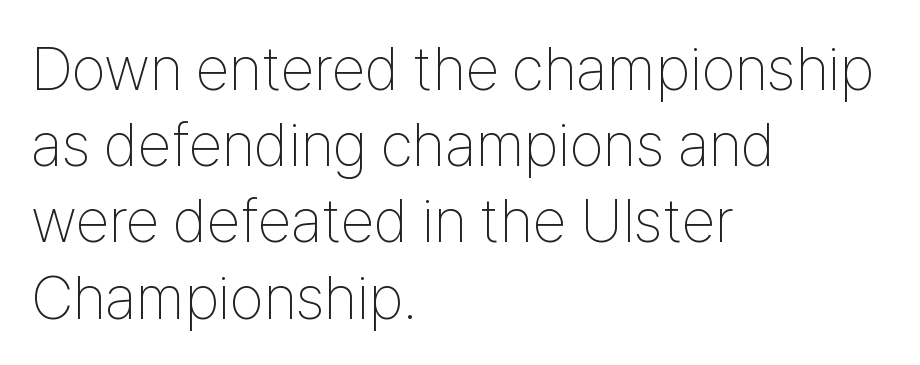
The image shows 61 px thin, condensed sans-serif type, upright; set left-aligned, normal line spacing (1.25x), normal letter spacing, not underlined; low stroke contrast and a medium x-height.
